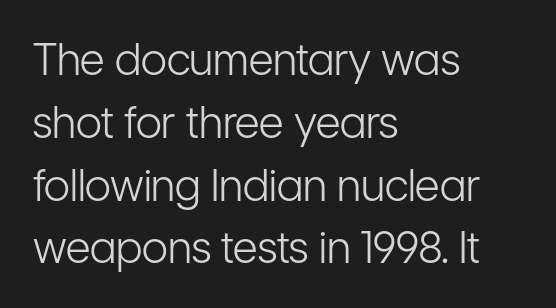
The area under the type is left untouched. Stem width sits at or under what a default text font uses. Tall strokes in this sample are plumb rather than angled. Compared with typical body copy, the letter spacing here is the same. Caption: multi-line text, flush left, ragged right.
